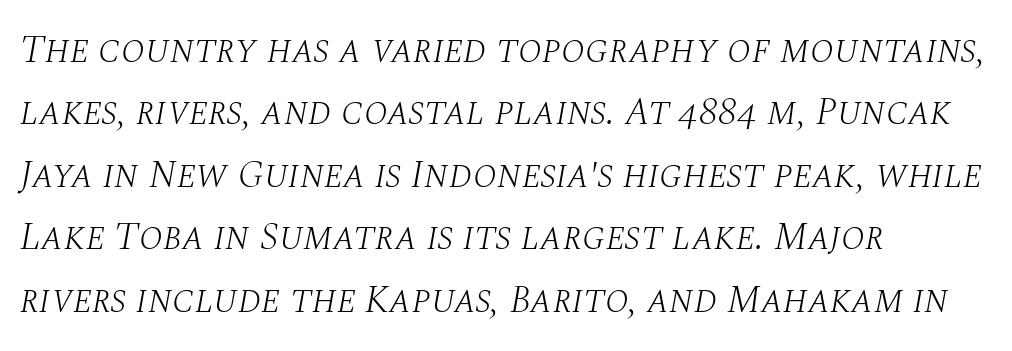
The image shows 39 px light serif type, italic (leaning right); set left-aligned, normal line spacing (1.6x), normal letter spacing, not underlined; medium stroke contrast and a large x-height.
